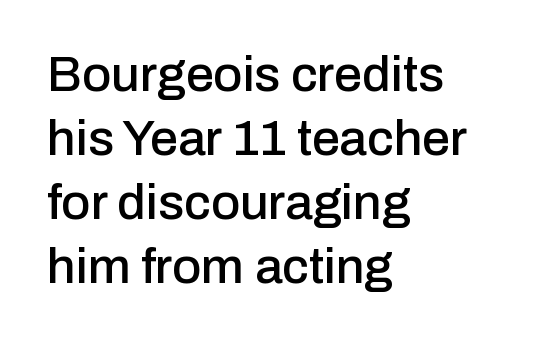
Q: Is the text italic (slanted)? A: No, it is upright.
Q: Is the typeface a serif or a sans-serif typeface? A: Sans-serif.
Q: Is the text underlined? A: No.
Q: How is the paragraph aligned? A: Left-aligned.
Q: Is the spacing between letters normal or unusually wide? A: Normal.
Q: Is the spacing between lines tight, normal or loose? A: Normal.
Q: Width (condensed, normal, or wide)? A: Normal.
Q: Stroke contrast? A: Low.
Q: x-height? A: Medium.
Q: Monospaced? A: No.
